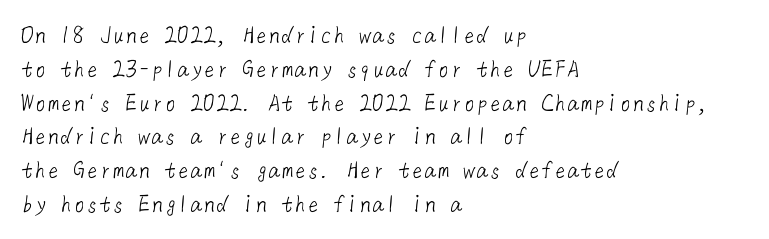
Heaviness? Minimal to ordinary, like unemphasized prose. The lines sit at an ordinary, default distance from one another. Nobody touched the tracking dial on this one. Line beginnings align vertically; line endings do not.
